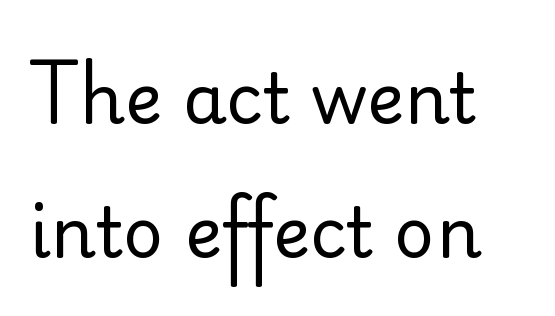
{"serif": "no", "italic": "no", "bold": "no", "weight": "regular", "width": "normal", "stroke_contrast": "low", "x_height": "small", "monospaced": "no", "underline": "no", "line_spacing": "loose", "line_spacing_ratio": 1.91, "letter_spacing": "normal", "letter_spacing_em": 0.0, "glyph_px": 70}
